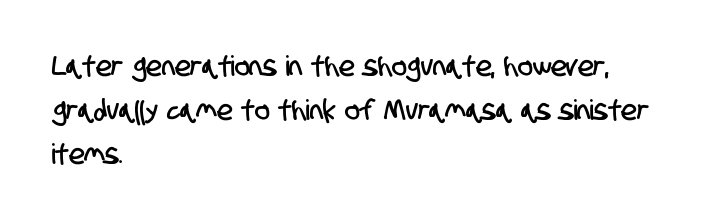
The image shows 28 px condensed sans-serif type; set left-aligned, normal line spacing (1.58x), normal letter spacing, not underlined; low stroke contrast and a large x-height.
